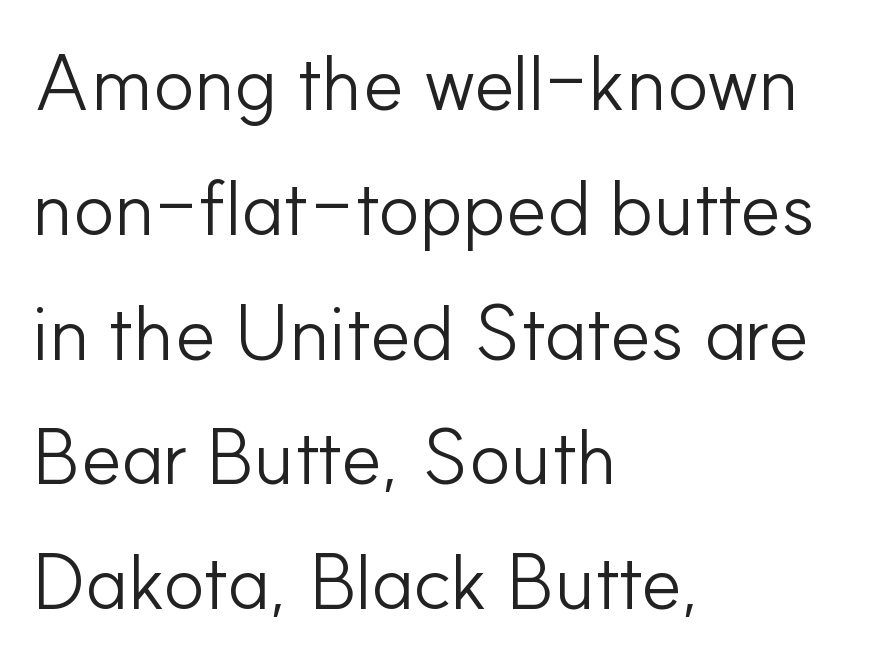
Q: Is the text bold? A: No.
Q: Is the text italic (slanted)? A: No, it is upright.
Q: Is the typeface a serif or a sans-serif typeface? A: Sans-serif.
Q: Is the text underlined? A: No.
Q: How is the paragraph aligned? A: Left-aligned.
Q: Is the spacing between letters normal or unusually wide? A: Normal.
Q: Is the spacing between lines tight, normal or loose? A: Normal.
Q: Width (condensed, normal, or wide)? A: Normal.
Q: Stroke contrast? A: Low.
Q: x-height? A: Small.
Q: Monospaced? A: No.
